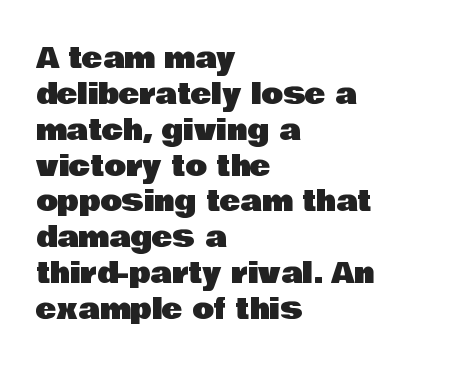
Q: Is the text italic (slanted)? A: No, it is upright.
Q: Is the typeface a serif or a sans-serif typeface? A: Sans-serif.
Q: Is the text underlined? A: No.
Q: How is the paragraph aligned? A: Left-aligned.
Q: Is the spacing between letters normal or unusually wide? A: Normal.
Q: Is the spacing between lines tight, normal or loose? A: Normal.
Q: Width (condensed, normal, or wide)? A: Normal.
Q: Stroke contrast? A: Low.
Q: x-height? A: Large.
Q: Monospaced? A: No.
